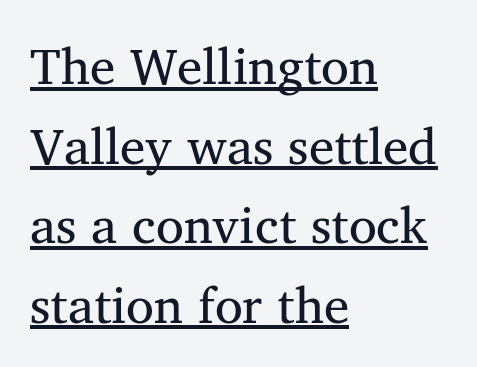
{"serif": "yes", "bold": "no", "weight": "regular", "width": "normal", "stroke_contrast": "medium", "x_height": "medium", "monospaced": "no", "underline": "yes", "align": "left", "line_spacing": "normal", "line_spacing_ratio": 1.56, "letter_spacing": "normal", "letter_spacing_em": 0.0, "glyph_px": 51}
